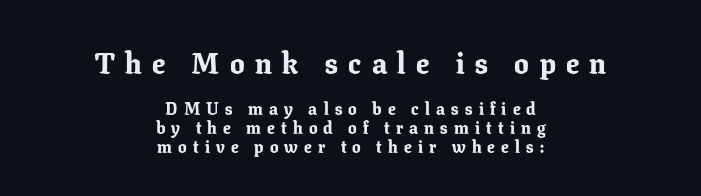
Q: Is the text bold? A: Yes.
Q: Is the text italic (slanted)? A: No, it is upright.
Q: Is the typeface a serif or a sans-serif typeface? A: Serif.
Q: Is the text underlined? A: No.
Q: How is the paragraph aligned? A: Centered.
Q: Is the spacing between letters normal or unusually wide? A: Unusually wide.
Q: Is the spacing between lines tight, normal or loose? A: Tight.
Q: Which block of text is set in a larger size, the first (top) or the second (bottom)? A: The first (top) one.
Q: Width (condensed, normal, or wide)? A: Normal.
Q: Stroke contrast? A: Low.
Q: x-height? A: Medium.
Q: Monospaced? A: No.
